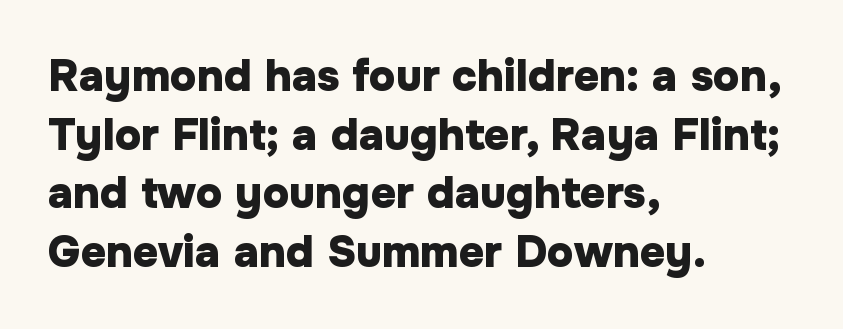
{"serif": "no", "italic": "no", "bold": "yes", "weight": "heavy", "width": "normal", "stroke_contrast": "low", "x_height": "medium", "monospaced": "no", "underline": "no", "align": "left", "line_spacing": "normal", "line_spacing_ratio": 1.33, "letter_spacing": "normal", "letter_spacing_em": 0.0, "glyph_px": 44}
